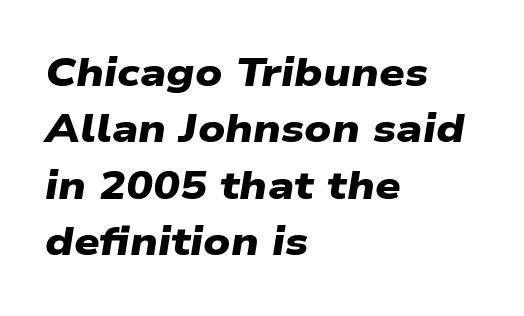
{"serif": "no", "bold": "yes", "weight": "heavy", "width": "wide", "stroke_contrast": "low", "x_height": "medium", "monospaced": "no", "underline": "no", "align": "left", "line_spacing": "normal", "line_spacing_ratio": 1.41, "letter_spacing": "normal", "letter_spacing_em": 0.0, "glyph_px": 40}
